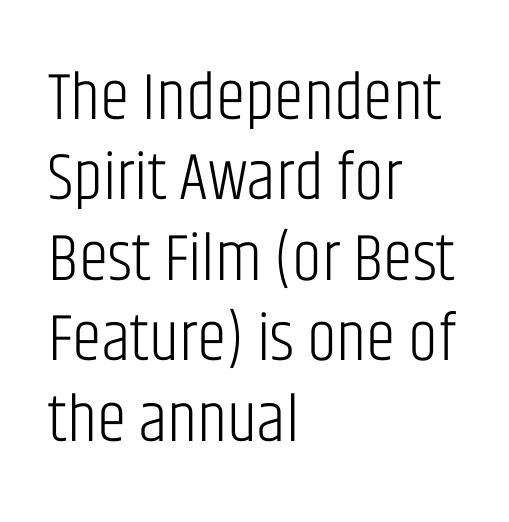
Ink coverage per letter is moderate at most. Clear beneath every line of the passage. Do the characters align in a grid? No, the font is proportional. The axis of the letterforms is exactly vertical.
